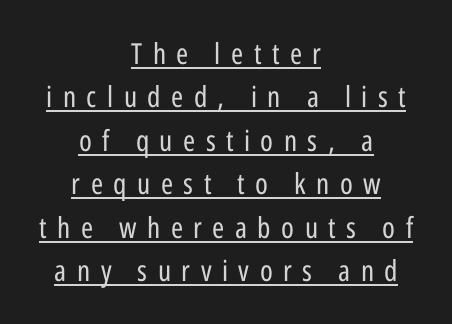
Vertical stems look standard width or narrower in stroke. Nope, no serifs anywhere on these letters. Underlining? Definitely there. Horizontal alignment here is central, giving a formal, balanced look.
